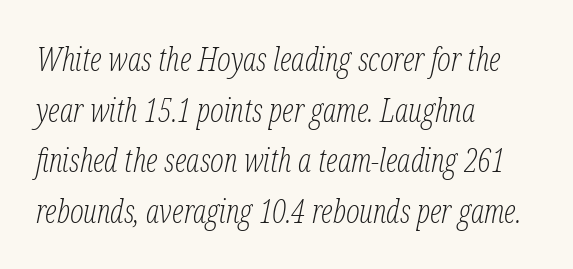
The image shows 32 px light, condensed serif type, italic (leaning right); set left-aligned, normal line spacing (1.58x), normal letter spacing, not underlined; low stroke contrast and a medium x-height.
